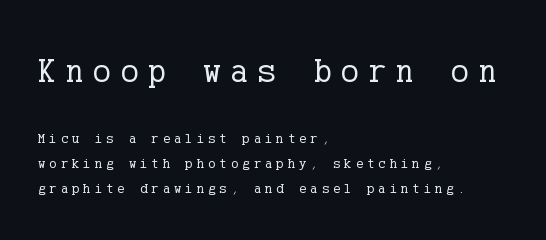
The earlier block is typeset at a bigger size than the later block. The font's upright variant was chosen for this text. Weight: not bold — regular or lighter. Spacing between characters has been opened up far beyond the box default. Underline: absent.
